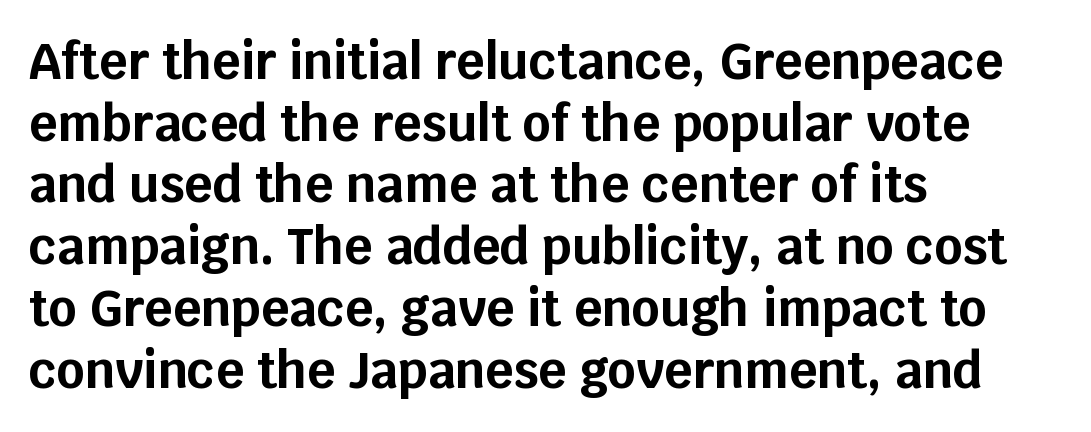
Q: Is the text bold? A: Yes.
Q: Is the text italic (slanted)? A: No, it is upright.
Q: Is the typeface a serif or a sans-serif typeface? A: Sans-serif.
Q: Is the text underlined? A: No.
Q: How is the paragraph aligned? A: Left-aligned.
Q: Is the spacing between letters normal or unusually wide? A: Normal.
Q: Is the spacing between lines tight, normal or loose? A: Normal.
Q: Width (condensed, normal, or wide)? A: Normal.
Q: Stroke contrast? A: Low.
Q: x-height? A: Large.
Q: Monospaced? A: No.
